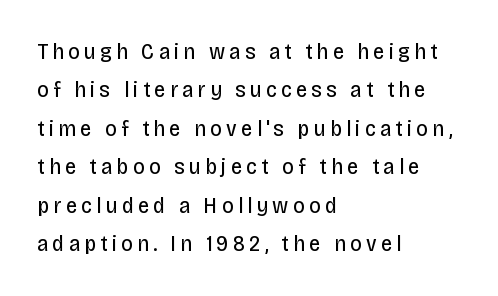
If you drew a ruler down the left edge, every line would touch it. The letters look calm and open, with moderate or lighter stems. The lettering holds an erect, upright posture throughout. Descenders are the only things crossing below the line. Whoever set this chose a conventional vertical rhythm.
